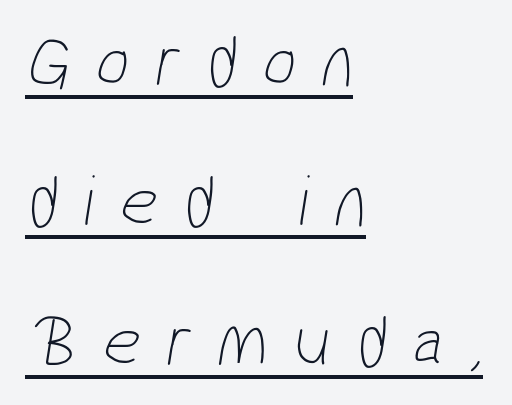
The image shows 74 px thin, condensed sans-serif type; set left-aligned, line spacing 1.89x, unusually wide letter spacing (+0.35 em), underlined; low stroke contrast and a medium x-height.
